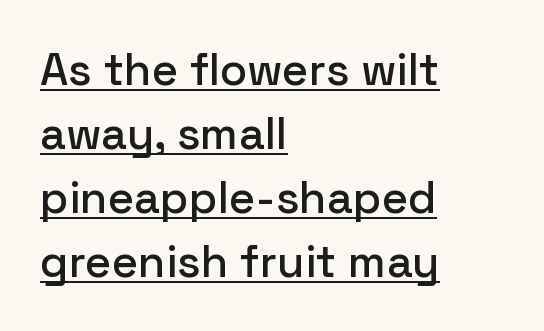
The image shows 45 px sans-serif type, upright; set left-aligned, normal line spacing (1.42x), normal letter spacing, underlined; low stroke contrast and a medium x-height.
